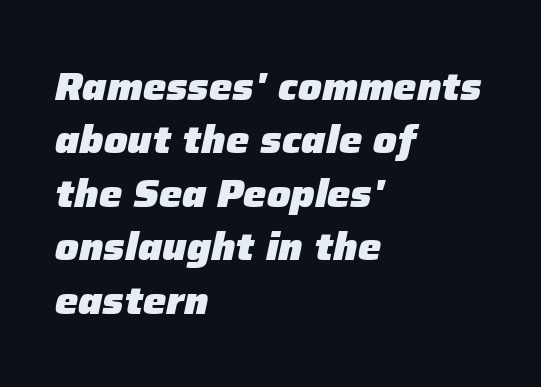
{"italic": "yes", "lean": "right", "slant_degrees": 12, "bold": "yes", "weight": "heavy", "width": "normal", "stroke_contrast": "low", "x_height": "medium", "monospaced": "no", "underline": "no", "align": "left", "line_spacing": "normal", "line_spacing_ratio": 1.37, "letter_spacing": "normal", "letter_spacing_em": 0.0, "glyph_px": 39}
